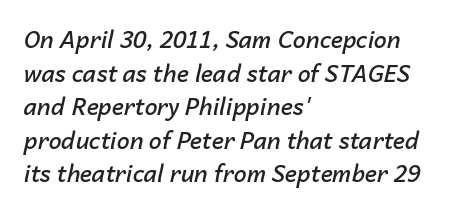
The image shows 23 px text type, italic (leaning right); set left-aligned, normal line spacing (1.46x), normal letter spacing, not underlined.
